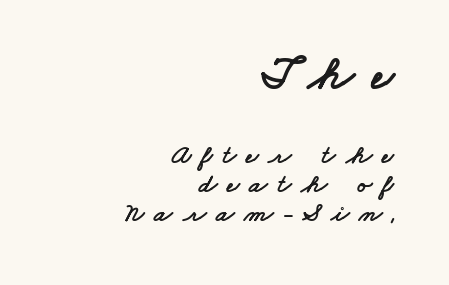
Character widths vary here, with narrow letters taking less room than wide ones. The text block is weighted toward the right margin, trailing off unevenly leftward. This rendering employs a face without finishing strokes, i.e., a sans-serif. Type without underlining. Bigger letters appear in the top chunk; the bottom chunk is reduced. Cramped leading.
